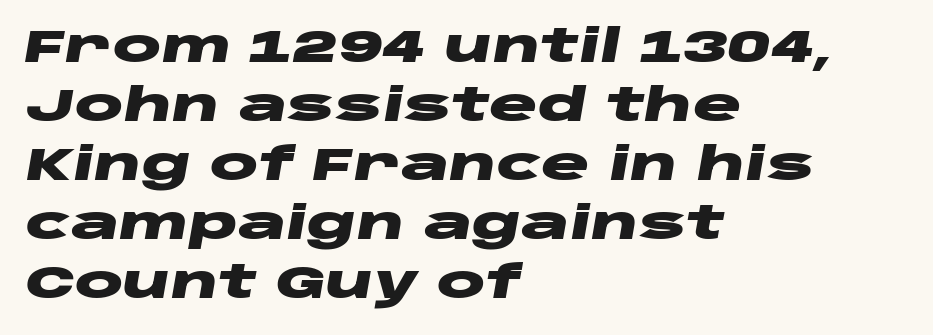
The image shows 45 px heavy, wide type, italic (leaning right); set left-aligned, normal line spacing (1.31x), normal letter spacing, not underlined; low stroke contrast and a large x-height.
